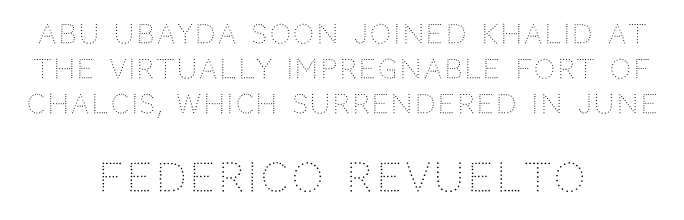
Q: Is the text bold? A: No.
Q: Is the text italic (slanted)? A: No, it is upright.
Q: Is the typeface a serif or a sans-serif typeface? A: Sans-serif.
Q: Is the text underlined? A: No.
Q: How is the paragraph aligned? A: Centered.
Q: Is the spacing between lines tight, normal or loose? A: Normal.
Q: Which block of text is set in a larger size, the first (top) or the second (bottom)? A: The second (bottom) one.
Q: Width (condensed, normal, or wide)? A: Normal.
Q: Stroke contrast? A: Low.
Q: x-height? A: Large.
Q: Monospaced? A: No.
